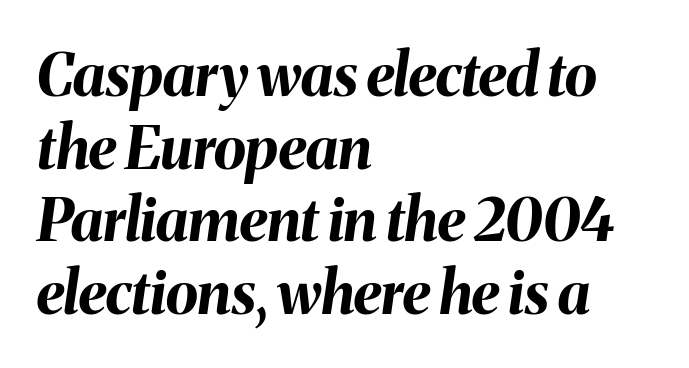
{"italic": "yes", "lean": "right", "slant_degrees": 8, "bold": "yes", "weight": "bold", "width": "normal", "stroke_contrast": "medium", "x_height": "medium", "monospaced": "no", "underline": "no", "align": "left", "line_spacing_ratio": 1.23, "letter_spacing": "normal", "letter_spacing_em": 0.0, "glyph_px": 59}
